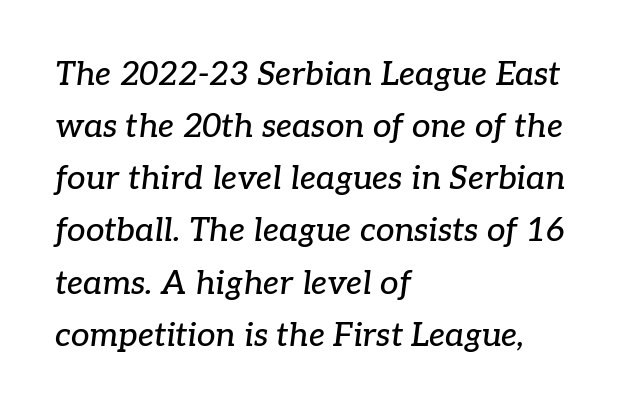
{"serif": "yes", "italic": "yes", "lean": "right", "slant_degrees": 7, "width": "normal", "stroke_contrast": "low", "x_height": "medium", "monospaced": "no", "underline": "no", "align": "left", "line_spacing": "normal", "line_spacing_ratio": 1.58, "letter_spacing": "normal", "letter_spacing_em": 0.0, "glyph_px": 33}
